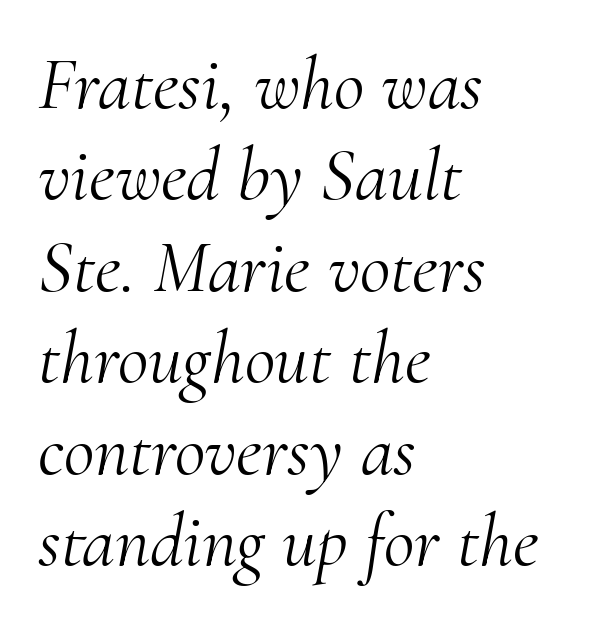
The image shows 75 px light serif type, italic (leaning right); set left-aligned, line spacing 1.22x, normal letter spacing, not underlined; medium stroke contrast and a small x-height.
